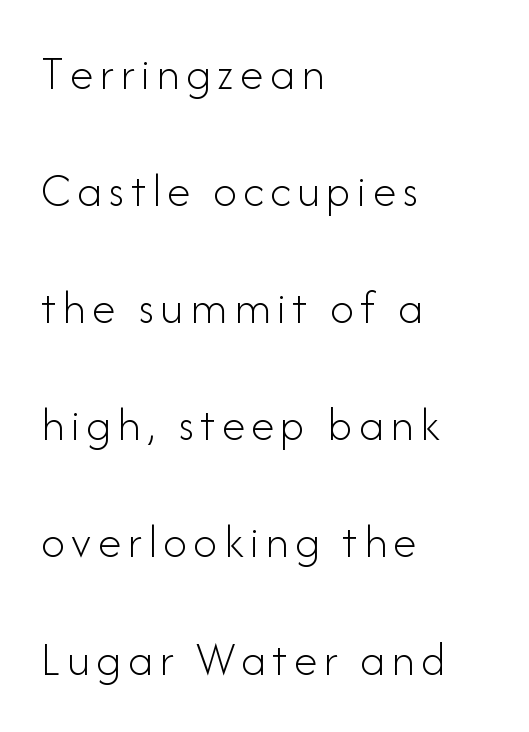
The image shows 48 px light sans-serif type, upright; set left-aligned, loose line spacing (2.44x), not underlined; low stroke contrast and a small x-height.
